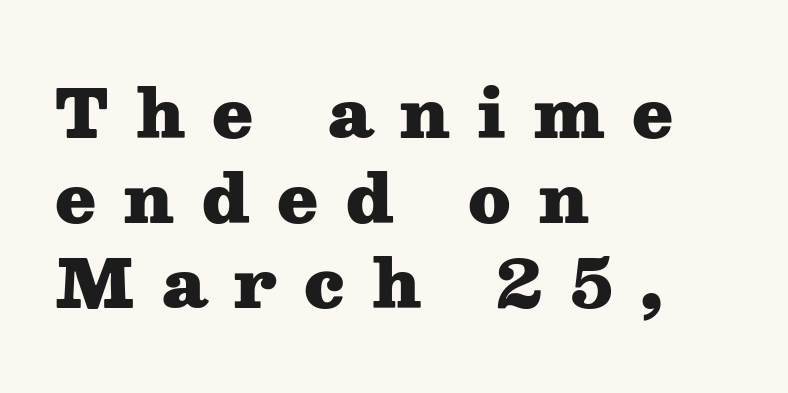
No word sits above an underline. The vertical gap from one line to the next is medium. Visually the block forms a straight wall on the left and a jagged coastline on the right. Thick stems and heavy bowls — unmistakably bold. Each word looks stretched out because of the extra space between its letters. The letters carry serifs — small finishing strokes at the ends of their stems.
